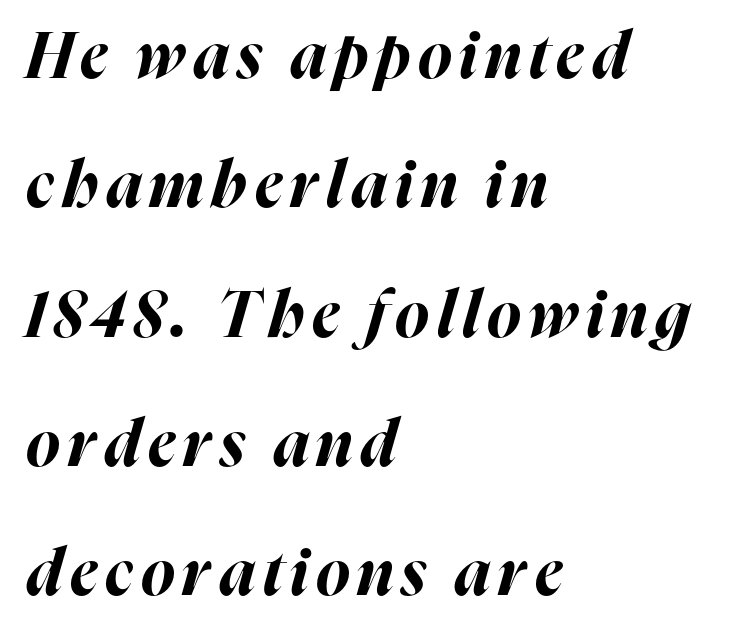
{"italic": "yes", "lean": "right", "slant_degrees": 16, "bold": "yes", "weight": "bold", "width": "normal", "stroke_contrast": "high", "x_height": "medium", "monospaced": "no", "underline": "no", "align": "left", "line_spacing": "loose", "line_spacing_ratio": 2.02, "glyph_px": 64}
